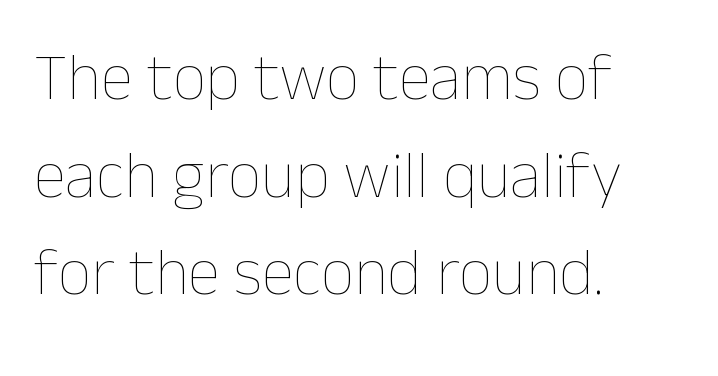
The image shows 66 px thin type, upright; set left-aligned, normal line spacing (1.48x), normal letter spacing, not underlined; low stroke contrast and a medium x-height.
